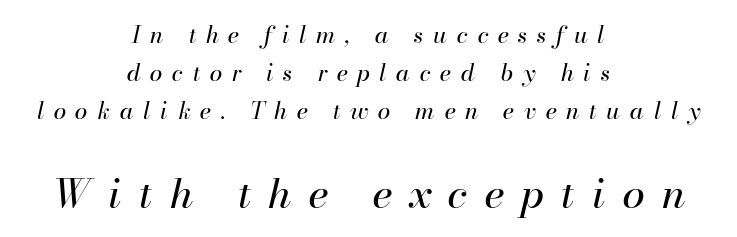
The image shows 41 px regular-weight type, italic (leaning right); set centered, normal line spacing (1.66x), unusually wide letter spacing (+0.42 em), not underlined; the second (bottom) block is 1.78x larger; high stroke contrast and a small x-height.
